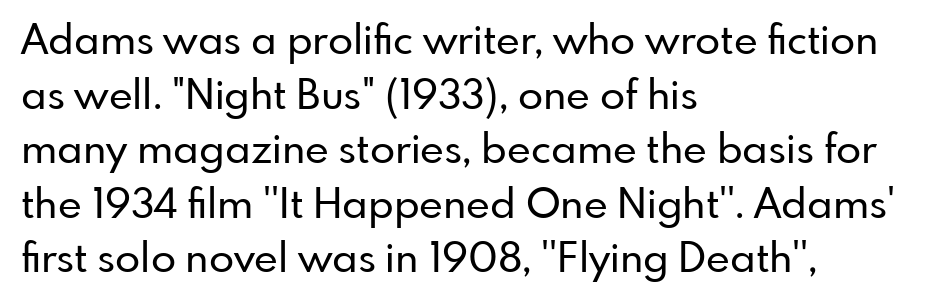
Q: Is the text italic (slanted)? A: No, it is upright.
Q: Is the typeface a serif or a sans-serif typeface? A: Sans-serif.
Q: Is the text underlined? A: No.
Q: How is the paragraph aligned? A: Left-aligned.
Q: Is the spacing between letters normal or unusually wide? A: Normal.
Q: Is the spacing between lines tight, normal or loose? A: Normal.
Q: Width (condensed, normal, or wide)? A: Normal.
Q: Stroke contrast? A: Low.
Q: x-height? A: Small.
Q: Monospaced? A: No.
